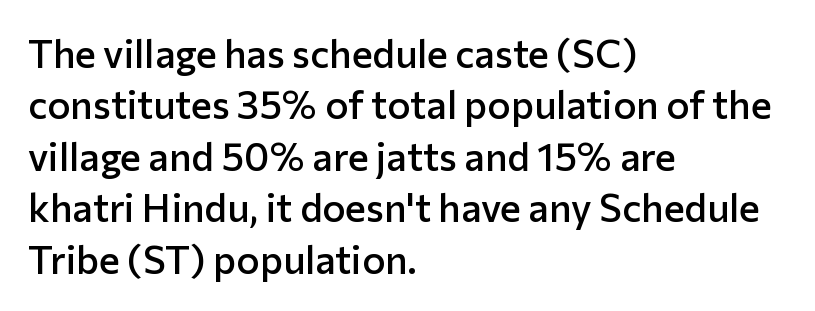
{"serif": "no", "italic": "no", "bold": "semi", "weight": "semibold", "width": "normal", "stroke_contrast": "low", "x_height": "medium", "monospaced": "no", "underline": "no", "align": "left", "line_spacing": "normal", "line_spacing_ratio": 1.32, "letter_spacing": "normal", "letter_spacing_em": 0.0, "glyph_px": 39}
